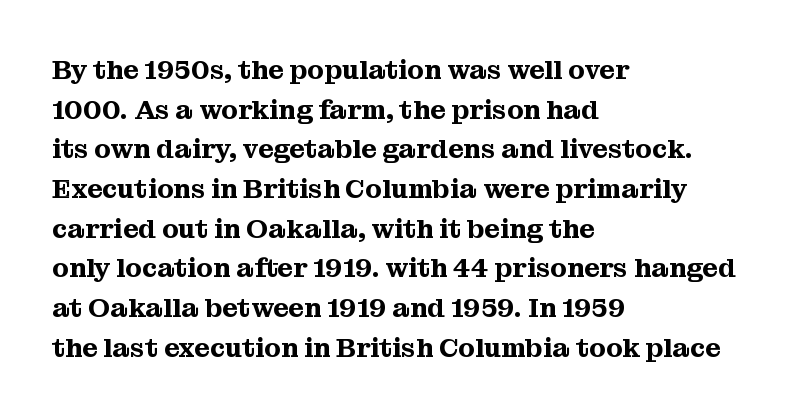
Q: Is the text italic (slanted)? A: No, it is upright.
Q: Is the text underlined? A: No.
Q: How is the paragraph aligned? A: Left-aligned.
Q: Is the spacing between letters normal or unusually wide? A: Normal.
Q: Is the spacing between lines tight, normal or loose? A: Normal.
